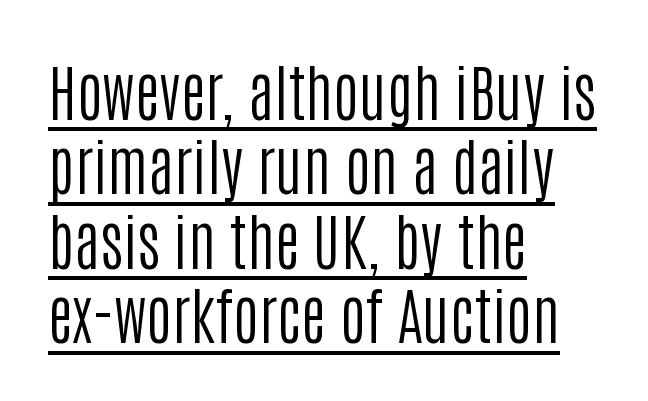
Observe the absence of serifs on each vertical stroke in this sample. Is there any slant? The stems are plumb. A continuous stroke trails under the words, as in a hyperlink. Each word holds together tightly as a unit, with standard inter-letter gaps. These lines are rendered in a variable-pitch font.
